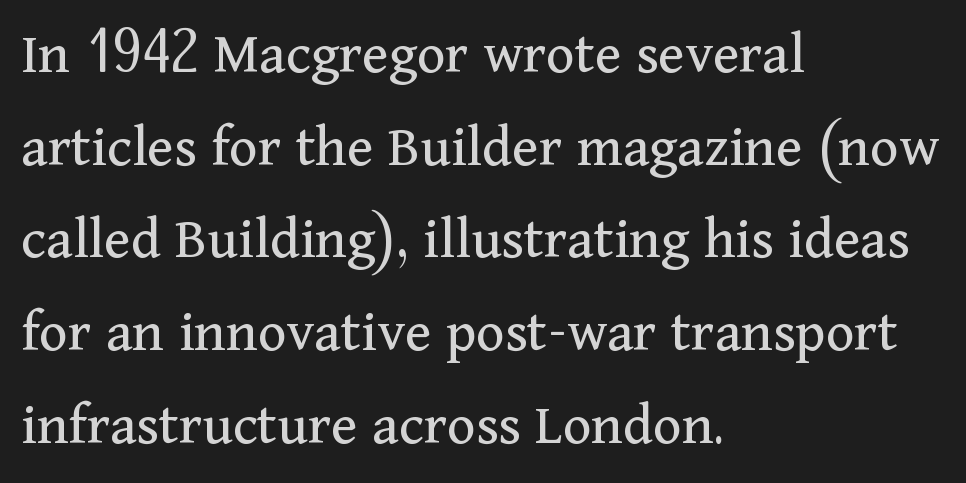
{"serif": "yes", "italic": "no", "bold": "no", "weight": "regular", "width": "normal", "stroke_contrast": "medium", "x_height": "medium", "monospaced": "no", "underline": "no", "align": "left", "line_spacing": "normal", "line_spacing_ratio": 1.52, "letter_spacing": "normal", "letter_spacing_em": 0.0, "glyph_px": 61}
